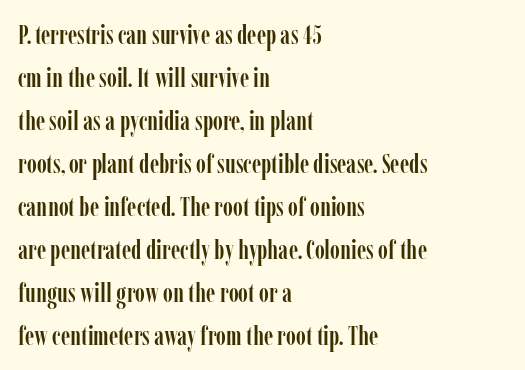
Notice how descenders clear the ascenders below comfortably — that's standard leading. Rendered with straight, roman letterforms. These lines keep a tight, regular rhythm from letter to letter. Only glyphs here, with clear space below each row. Line beginnings align vertically; line endings do not.
